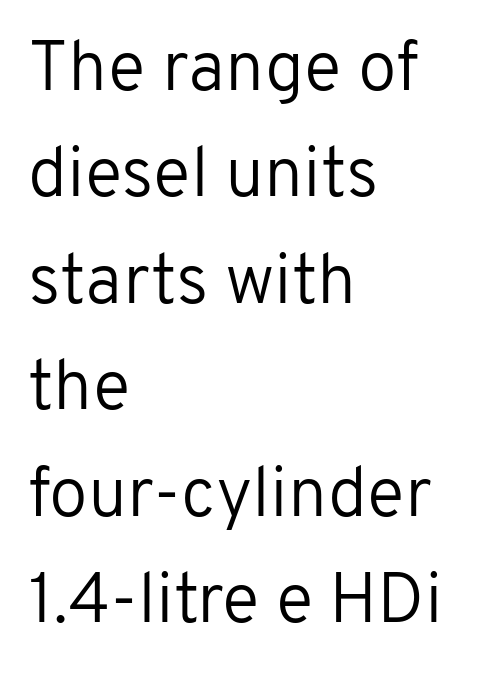
Notice how the passage keeps a crisp vertical edge on the left only. Rows of type keep a routine distance in the vertical direction. There is no visible air inserted between adjacent glyphs. This is not heavy type; no bold has been used. The words here are not underlined.
